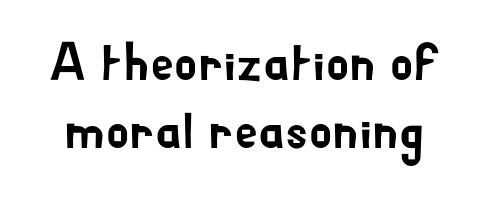
The image shows 53 px sans-serif type, upright; set normal line spacing (1.29x), normal letter spacing, not underlined; low stroke contrast and a small x-height.
